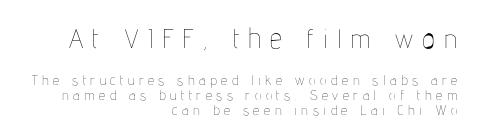
The upper block of text is set noticeably larger than the block beneath it. Cramped leading. The weight would be labelled regular, book, light, or lighter still. The line texture is sparse and dotted thanks to wide tracking. Short and long lines alike share a common ending point at right.
